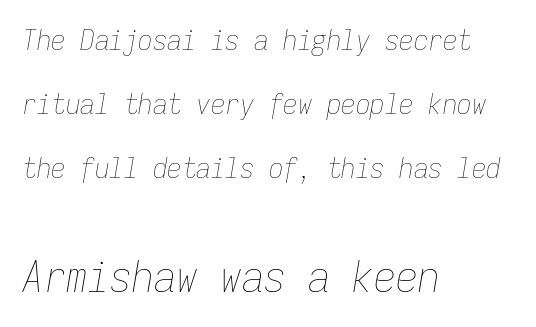
Underlining? Definitely not there. Reading down the block, your eye returns to a fixed left position each line. Every character here occupies the same horizontal width, giving the sample a typewriter-like rhythm. You could call the tracking neutral — neither tight nor loose. Looking at the ascenders, they clearly lean. Is the type heavy? It reads as light-to-regular instead.
